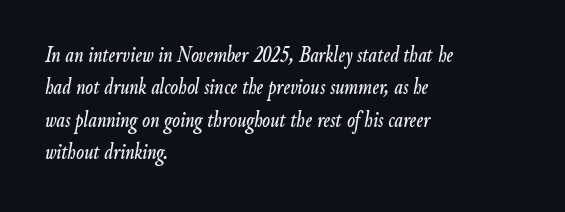
The image shows 23 px text type, italic (leaning right); set left-aligned, normal line spacing (1.41x), normal letter spacing, not underlined.
